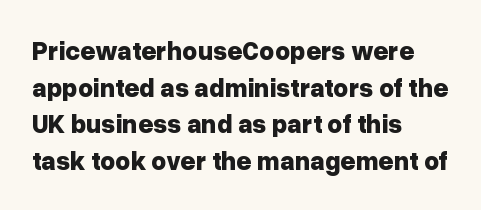
{"italic": "no", "bold": "yes", "underline": "no", "align": "left", "line_spacing": "normal", "line_spacing_ratio": 1.41, "letter_spacing": "normal", "letter_spacing_em": 0.0, "glyph_px": 26}
